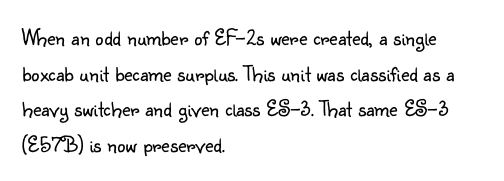
{"italic": "no", "bold": "no", "underline": "no", "align": "left", "line_spacing": "normal", "line_spacing_ratio": 1.55, "letter_spacing": "normal", "letter_spacing_em": 0.0, "glyph_px": 23}
